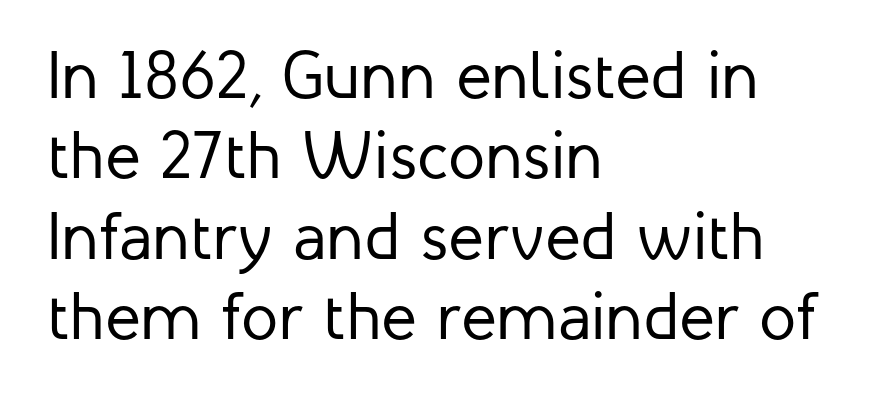
Q: Is the text bold? A: No.
Q: Is the text italic (slanted)? A: No, it is upright.
Q: Is the typeface a serif or a sans-serif typeface? A: Sans-serif.
Q: Is the text underlined? A: No.
Q: How is the paragraph aligned? A: Left-aligned.
Q: Is the spacing between letters normal or unusually wide? A: Normal.
Q: Width (condensed, normal, or wide)? A: Normal.
Q: Stroke contrast? A: Low.
Q: x-height? A: Medium.
Q: Monospaced? A: No.
